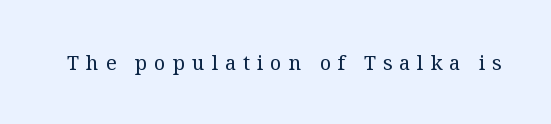
{"italic": "no", "bold": "no", "underline": "no", "letter_spacing": "wide", "letter_spacing_em": 0.35, "glyph_px": 20}
